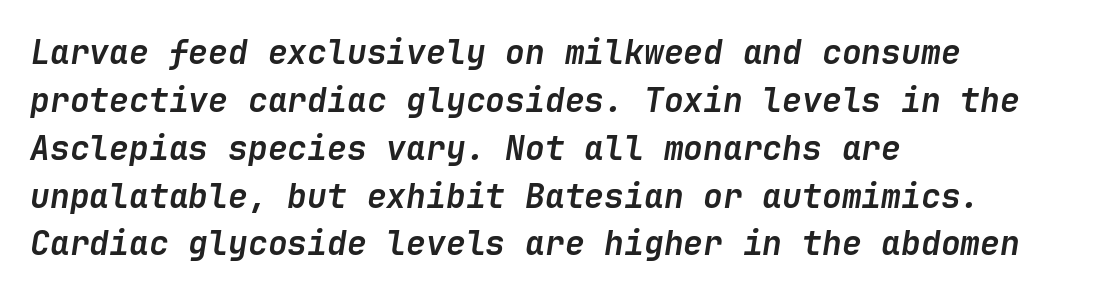
Whoever set this chose a conventional vertical rhythm. The rendering anchors every line to the left-hand side. The glyphs are unaccompanied by any horizontal stroke below them. Students, this is bold: see how much ink each stroke carries.
